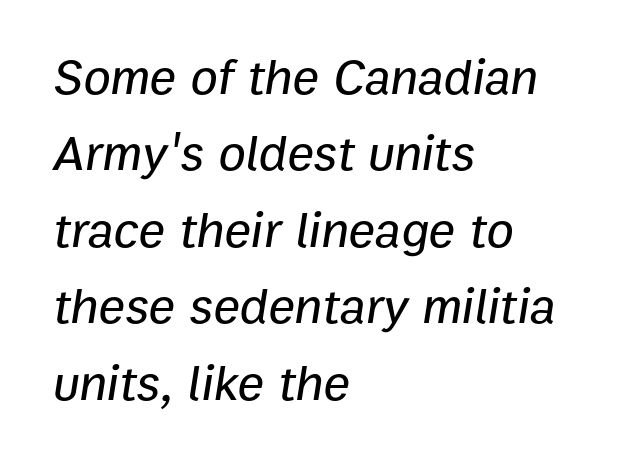
Looks like regular typesetting: each glyph gets only the width it needs. This rendering leaves character spacing at its baseline value. Decoration check: the copy has no underline. All the whitespace from short lines collects on the right.
